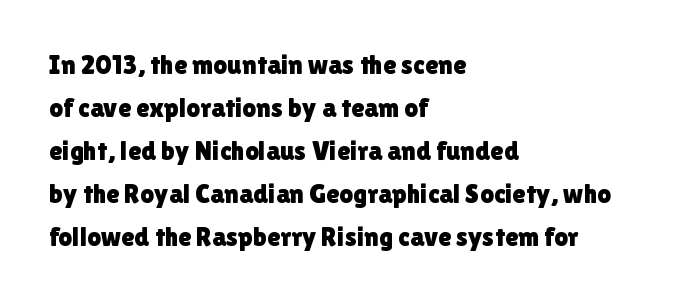
{"italic": "no", "underline": "no", "align": "left", "line_spacing": "normal", "line_spacing_ratio": 1.59, "letter_spacing": "normal", "letter_spacing_em": 0.0, "glyph_px": 27}
